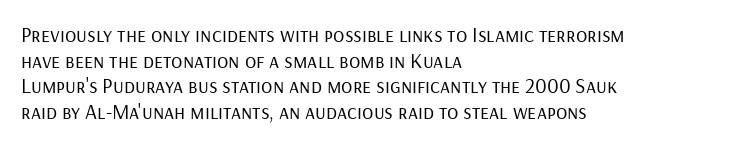
The image shows 21 px text type, upright; set left-aligned, line spacing 1.22x, normal letter spacing, not underlined.
